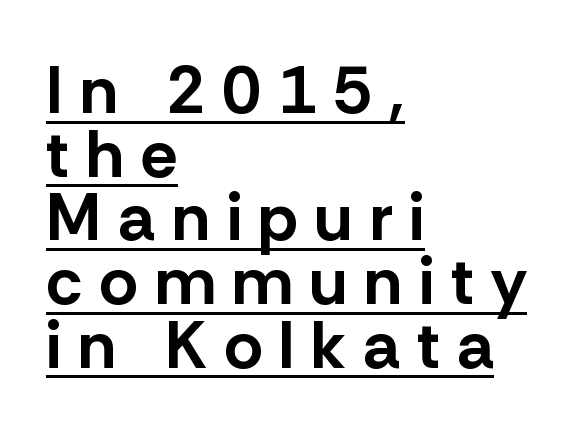
The image shows 67 px bold sans-serif type, upright; set left-aligned, tight line spacing (0.95x), unusually wide letter spacing (+0.25 em), underlined; low stroke contrast and a medium x-height.
